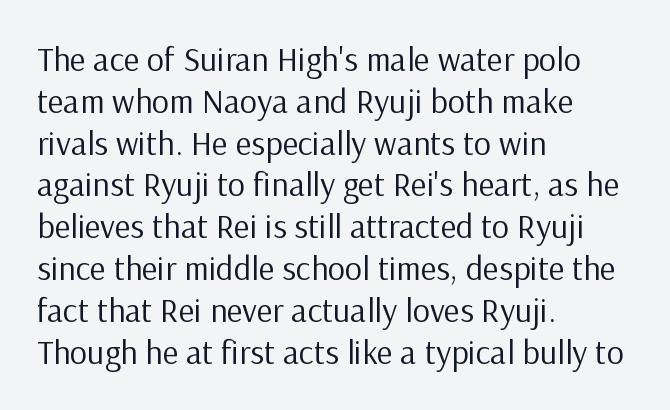
Q: Is the text bold? A: No.
Q: Is the text italic (slanted)? A: No, it is upright.
Q: Is the typeface a serif or a sans-serif typeface? A: Sans-serif.
Q: Is the text underlined? A: No.
Q: How is the paragraph aligned? A: Left-aligned.
Q: Is the spacing between letters normal or unusually wide? A: Normal.
Q: Width (condensed, normal, or wide)? A: Normal.
Q: Stroke contrast? A: Low.
Q: x-height? A: Medium.
Q: Monospaced? A: No.
